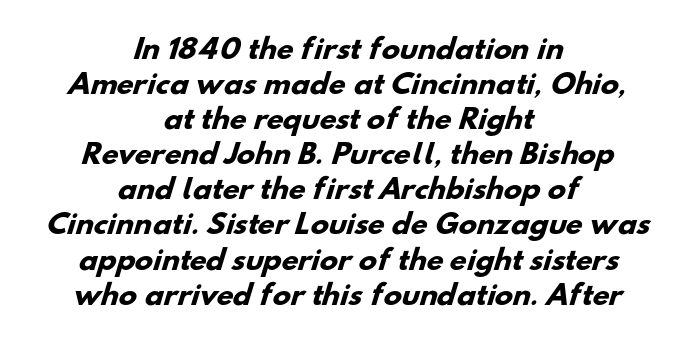
The gaps between neighbouring characters are ordinary and unremarkable. The paragraph shown floats in the horizontal middle. The gap between lines stays unmarked. The designer left line spacing at the default. The face used here has the dense, thick strokes of a bold.
